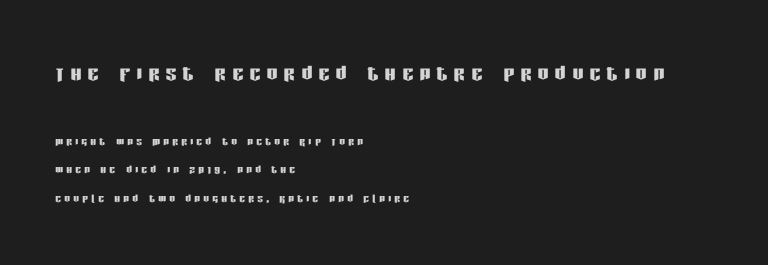
The image shows 27 px text type, upright; set left-aligned, loose line spacing (2.04x), unusually wide letter spacing (+0.24 em), not underlined; the first (top) block is 1.93x larger.
